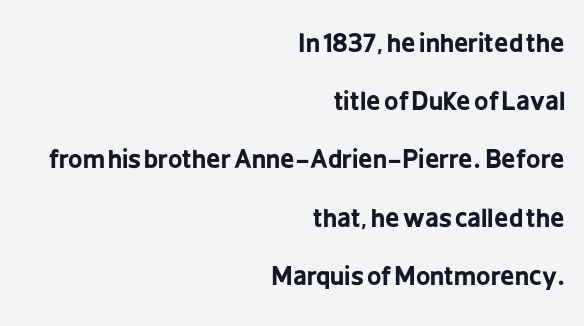
The image shows 25 px bold type, upright; set right-aligned, loose line spacing (2.33x), normal letter spacing, not underlined.
